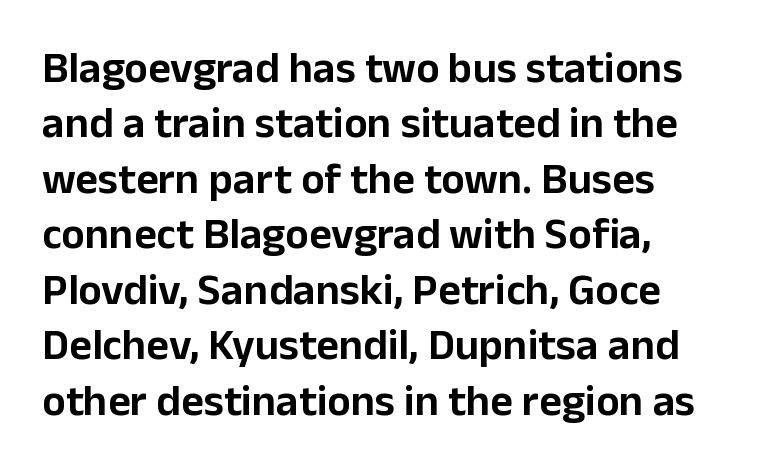
The image shows 44 px sans-serif type, upright; set left-aligned, normal line spacing (1.26x), normal letter spacing, not underlined; low stroke contrast and a medium x-height.
